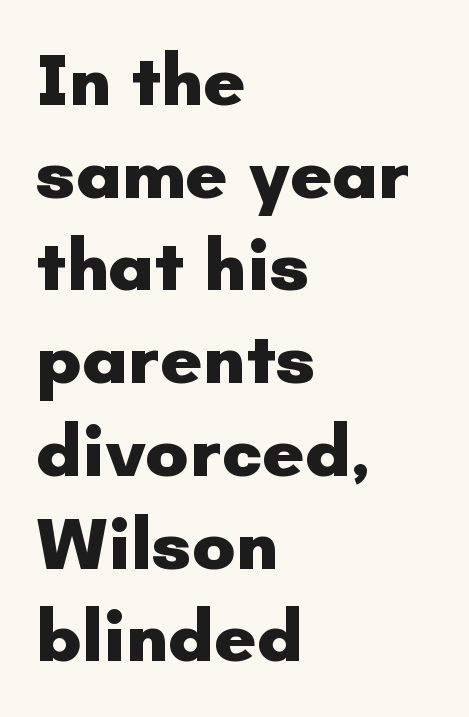
Q: Is the text bold? A: Yes.
Q: Is the text italic (slanted)? A: No, it is upright.
Q: Is the typeface a serif or a sans-serif typeface? A: Sans-serif.
Q: Is the text underlined? A: No.
Q: How is the paragraph aligned? A: Left-aligned.
Q: Is the spacing between letters normal or unusually wide? A: Normal.
Q: Is the spacing between lines tight, normal or loose? A: Normal.
Q: Width (condensed, normal, or wide)? A: Normal.
Q: Stroke contrast? A: Low.
Q: x-height? A: Small.
Q: Monospaced? A: No.
